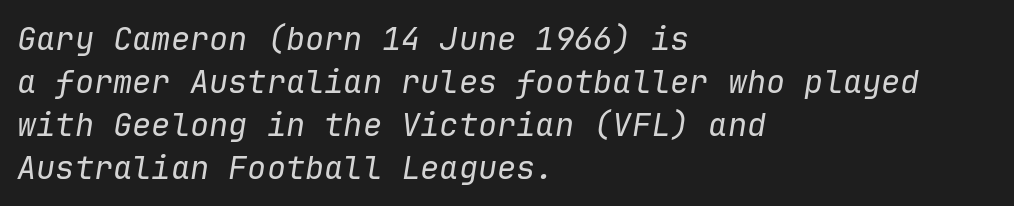
Q: Is the text bold? A: No.
Q: Is the text italic (slanted)? A: Yes, it leans right by about 9 degrees.
Q: Is the text underlined? A: No.
Q: How is the paragraph aligned? A: Left-aligned.
Q: Is the spacing between letters normal or unusually wide? A: Normal.
Q: Is the spacing between lines tight, normal or loose? A: Normal.
Q: Width (condensed, normal, or wide)? A: Normal.
Q: Stroke contrast? A: Low.
Q: x-height? A: Medium.
Q: Monospaced? A: Yes.
